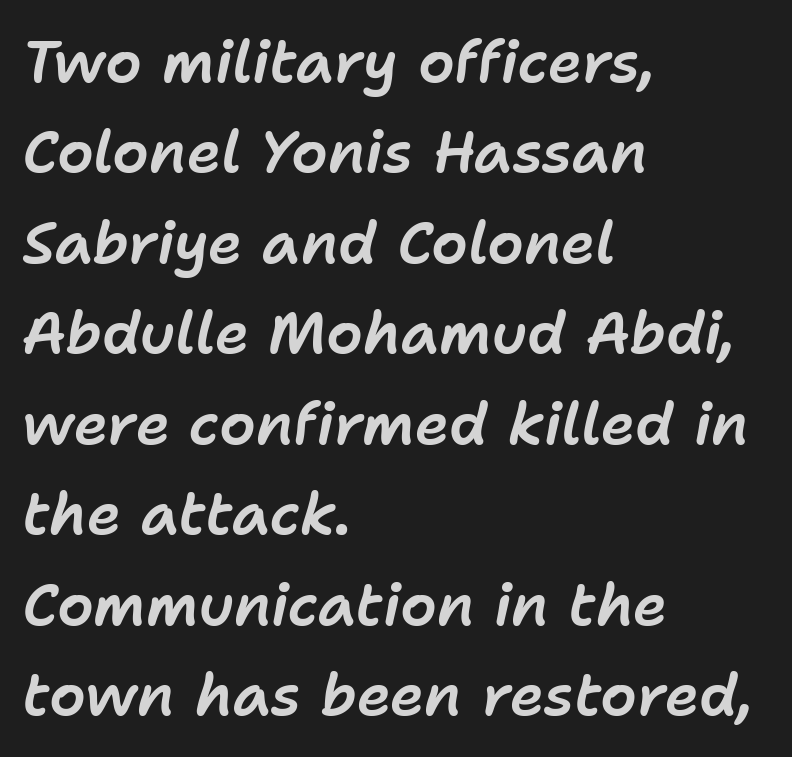
{"italic": "yes", "lean": "right", "slant_degrees": 11, "width": "normal", "stroke_contrast": "low", "x_height": "medium", "monospaced": "no", "underline": "no", "align": "left", "line_spacing": "normal", "line_spacing_ratio": 1.56, "letter_spacing": "normal", "letter_spacing_em": 0.0, "glyph_px": 58}
